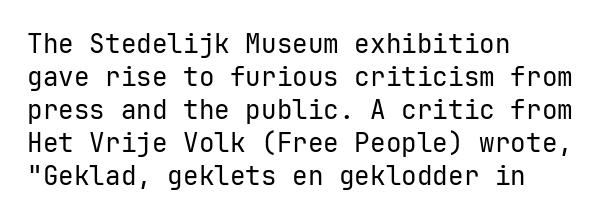
{"italic": "no", "bold": "no", "underline": "no", "align": "left", "line_spacing": "normal", "line_spacing_ratio": 1.27, "letter_spacing": "normal", "letter_spacing_em": 0.0, "glyph_px": 26}
